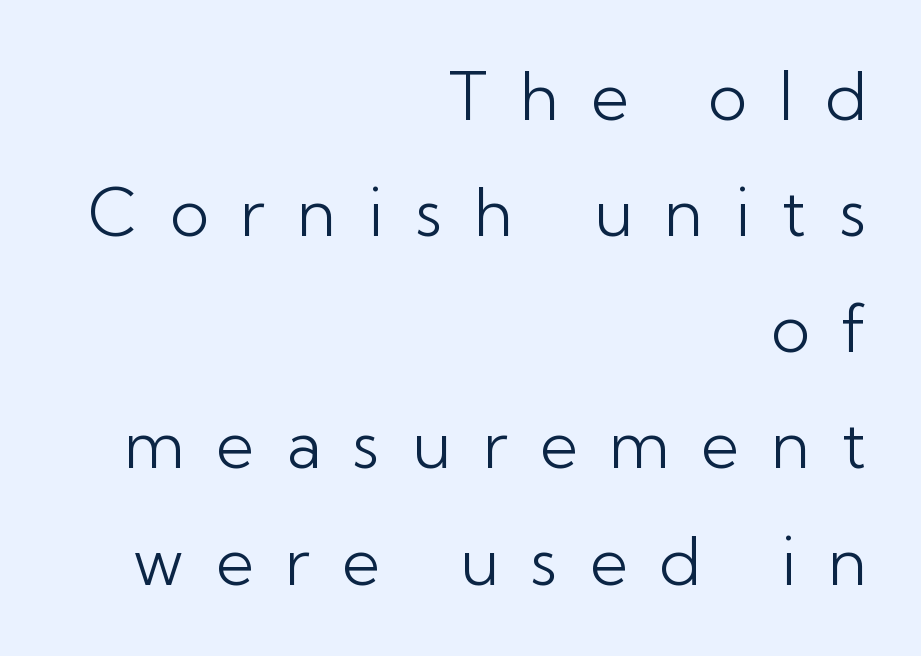
Q: Is the text bold? A: No.
Q: Is the text italic (slanted)? A: No, it is upright.
Q: Is the typeface a serif or a sans-serif typeface? A: Sans-serif.
Q: Is the text underlined? A: No.
Q: How is the paragraph aligned? A: Right-aligned.
Q: Is the spacing between letters normal or unusually wide? A: Unusually wide.
Q: Width (condensed, normal, or wide)? A: Normal.
Q: Stroke contrast? A: Low.
Q: x-height? A: Medium.
Q: Monospaced? A: No.
